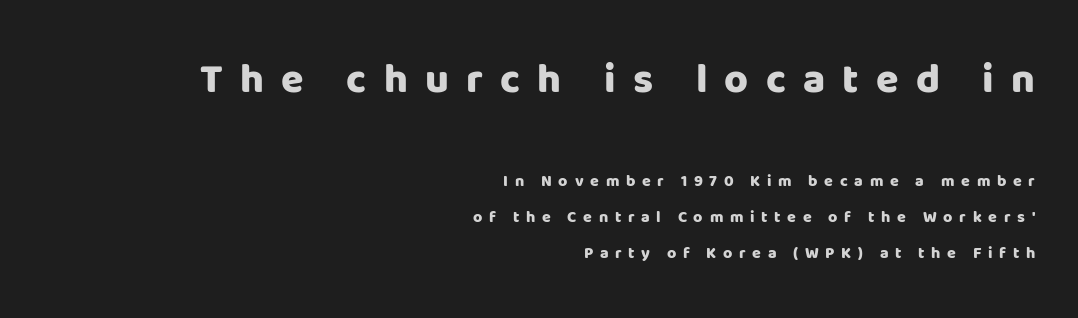
Q: Is the text bold? A: Yes.
Q: Is the text italic (slanted)? A: No, it is upright.
Q: Is the typeface a serif or a sans-serif typeface? A: Sans-serif.
Q: Is the text underlined? A: No.
Q: How is the paragraph aligned? A: Right-aligned.
Q: Is the spacing between letters normal or unusually wide? A: Unusually wide.
Q: Is the spacing between lines tight, normal or loose? A: Loose.
Q: Which block of text is set in a larger size, the first (top) or the second (bottom)? A: The first (top) one.
Q: Width (condensed, normal, or wide)? A: Normal.
Q: Stroke contrast? A: Low.
Q: x-height? A: Large.
Q: Monospaced? A: No.
